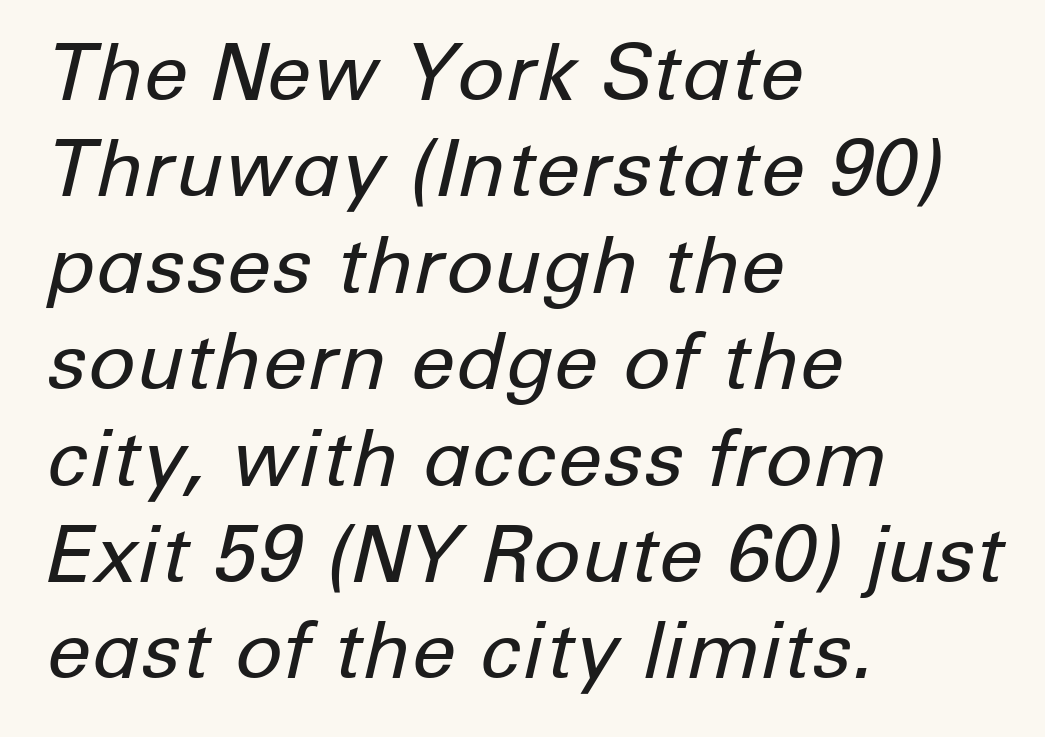
{"italic": "yes", "lean": "right", "slant_degrees": 12, "bold": "no", "weight": "regular", "width": "normal", "stroke_contrast": "low", "x_height": "medium", "monospaced": "no", "underline": "no", "align": "left", "line_spacing_ratio": 1.22, "letter_spacing": "normal", "letter_spacing_em": 0.0, "glyph_px": 79}
